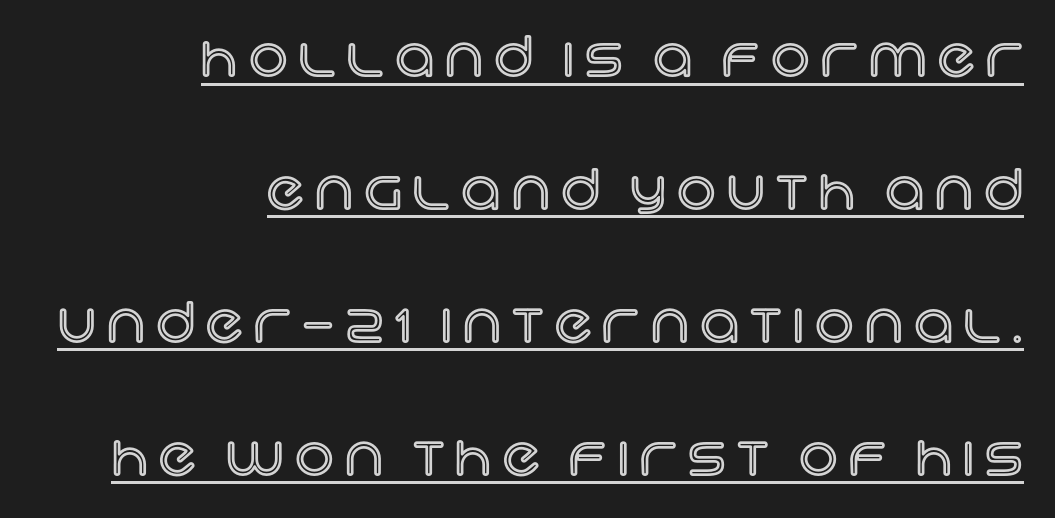
Q: Is the text italic (slanted)? A: No, it is upright.
Q: Is the text underlined? A: Yes.
Q: How is the paragraph aligned? A: Right-aligned.
Q: Is the spacing between letters normal or unusually wide? A: Unusually wide.
Q: Is the spacing between lines tight, normal or loose? A: Loose.
Q: Width (condensed, normal, or wide)? A: Normal.
Q: x-height? A: Large.
Q: Monospaced? A: No.
